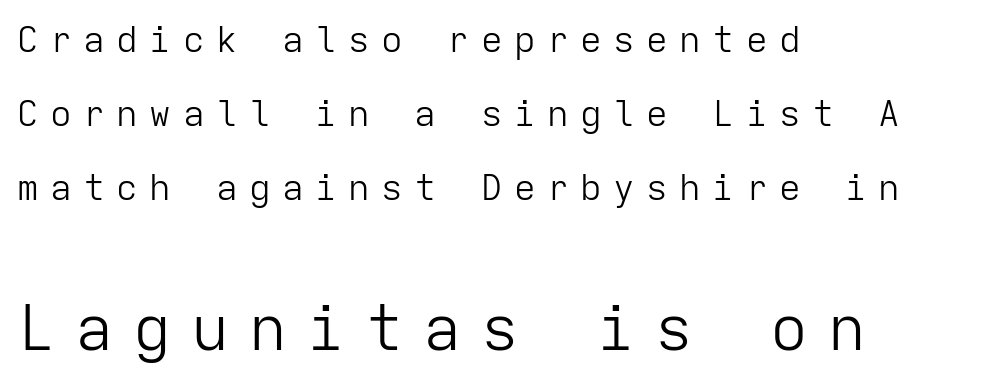
{"serif": "no", "italic": "no", "bold": "no", "weight": "light", "width": "normal", "stroke_contrast": "low", "x_height": "medium", "monospaced": "yes", "underline": "no", "align": "left", "line_spacing": "loose", "line_spacing_ratio": 2.05, "letter_spacing": "wide", "letter_spacing_em": 0.32, "larger_block": "second", "size_ratio": 1.75, "glyph_px": 63}
